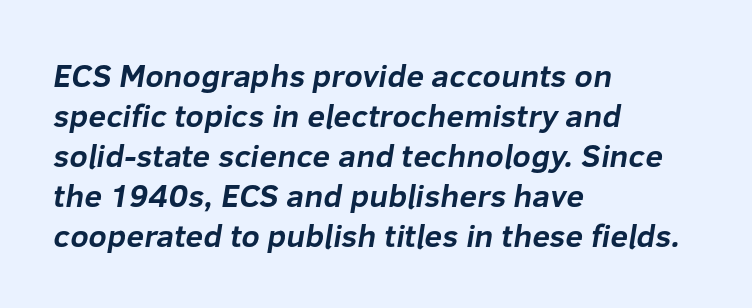
Regular leading. Here the glyphs are tracked normally, forming tight word shapes. The rendering shows plain stroke endings on the letterforms — a sans-serif design. You could not count columns in this text — the font is proportionally spaced. The gap between lines stays unmarked.
